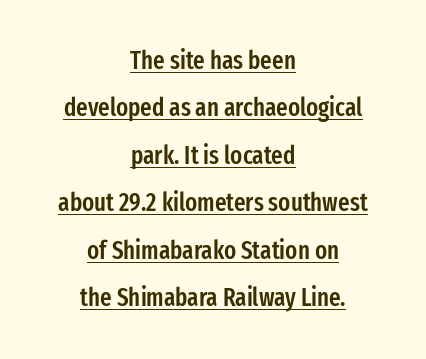
{"italic": "no", "bold": "semi", "underline": "yes", "align": "center", "line_spacing": "loose", "line_spacing_ratio": 1.9, "letter_spacing": "normal", "letter_spacing_em": 0.0, "glyph_px": 25}
